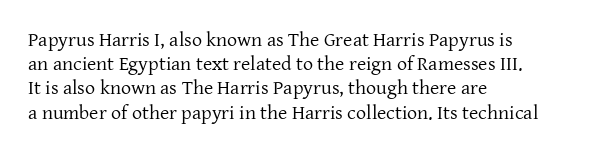
Tall strokes in this sample are plumb rather than angled. Decoration check: the copy has no underline. Words appear dense and cohesive because spacing is normal. The typesetter chose a ragged-right arrangement here.
